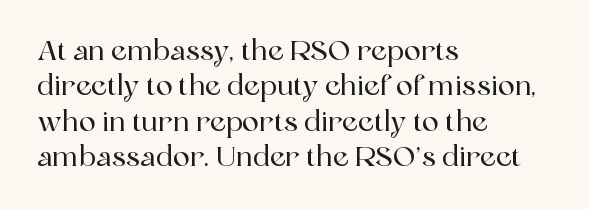
The image shows 28 px serif type, upright; set left-aligned, normal line spacing (1.26x), normal letter spacing, not underlined; a medium x-height.
